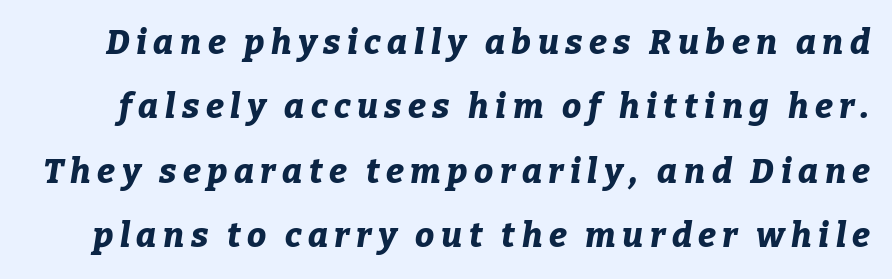
{"italic": "yes", "lean": "right", "slant_degrees": 9, "bold": "yes", "weight": "bold", "width": "normal", "stroke_contrast": "low", "x_height": "medium", "monospaced": "no", "underline": "no", "line_spacing_ratio": 1.89, "glyph_px": 34}
